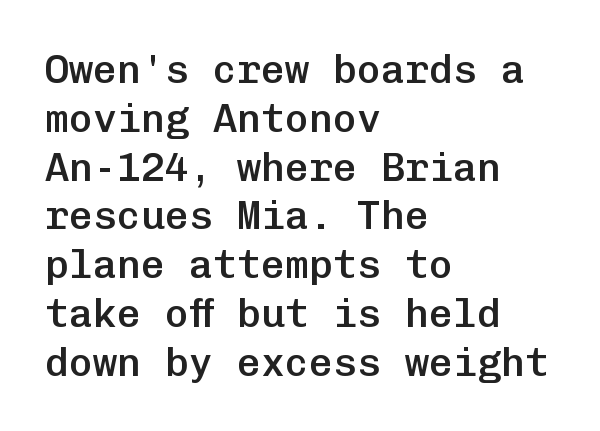
Q: Is the text bold? A: Semi-bold.
Q: Is the text italic (slanted)? A: No, it is upright.
Q: Is the typeface a serif or a sans-serif typeface? A: Sans-serif.
Q: Is the text underlined? A: No.
Q: How is the paragraph aligned? A: Left-aligned.
Q: Is the spacing between letters normal or unusually wide? A: Normal.
Q: Width (condensed, normal, or wide)? A: Normal.
Q: Stroke contrast? A: Low.
Q: x-height? A: Medium.
Q: Monospaced? A: Yes.
